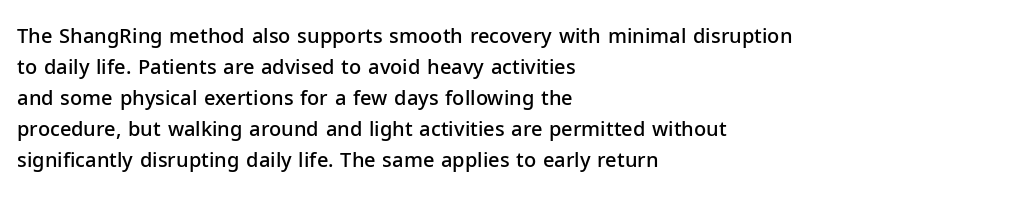
The image shows 20 px text type, upright; set left-aligned, normal line spacing (1.55x), normal letter spacing, not underlined.
